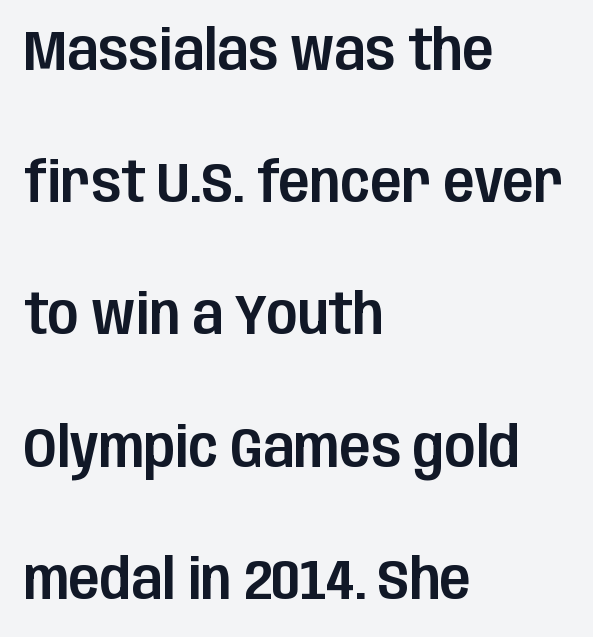
Q: Is the text italic (slanted)? A: No, it is upright.
Q: Is the typeface a serif or a sans-serif typeface? A: Sans-serif.
Q: Is the text underlined? A: No.
Q: How is the paragraph aligned? A: Left-aligned.
Q: Is the spacing between letters normal or unusually wide? A: Normal.
Q: Is the spacing between lines tight, normal or loose? A: Loose.
Q: Width (condensed, normal, or wide)? A: Condensed.
Q: Stroke contrast? A: Low.
Q: x-height? A: Large.
Q: Monospaced? A: No.
